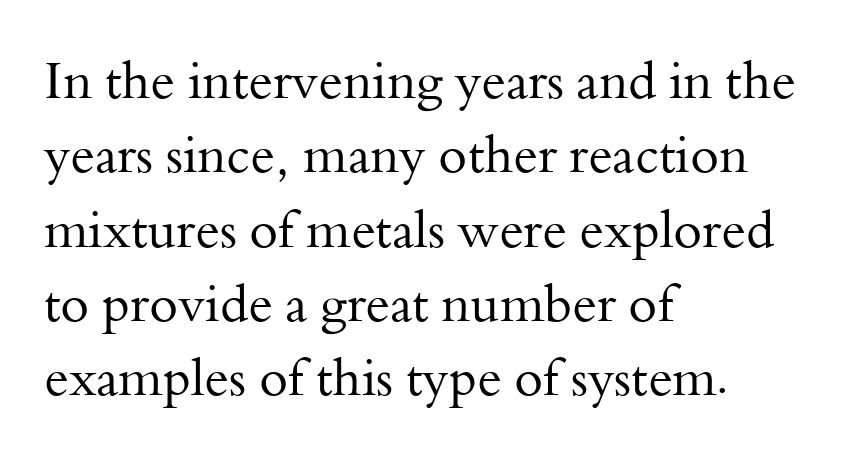
Q: Is the text bold? A: No.
Q: Is the text italic (slanted)? A: No, it is upright.
Q: Is the typeface a serif or a sans-serif typeface? A: Serif.
Q: Is the text underlined? A: No.
Q: How is the paragraph aligned? A: Left-aligned.
Q: Is the spacing between letters normal or unusually wide? A: Normal.
Q: Is the spacing between lines tight, normal or loose? A: Normal.
Q: Width (condensed, normal, or wide)? A: Normal.
Q: Stroke contrast? A: Medium.
Q: x-height? A: Small.
Q: Monospaced? A: No.
